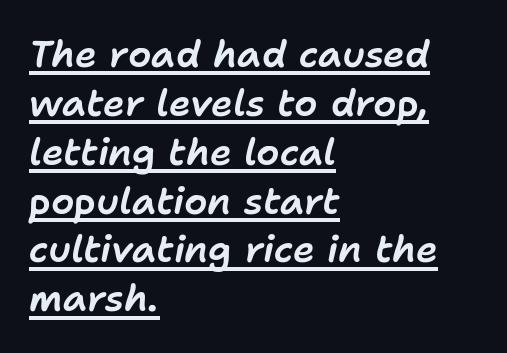
Like a heading marked for emphasis, these lines bear an underscore. These lines sit exactly where default settings would place them. Characters are canted at an angle relative to the baseline's perpendicular. Teacher's note: observe the even left margin — that is flush-left alignment. Look at the tracking — it's just the regular setting, nothing added. Here the designer chose a conventional face with non-uniform glyph widths.
